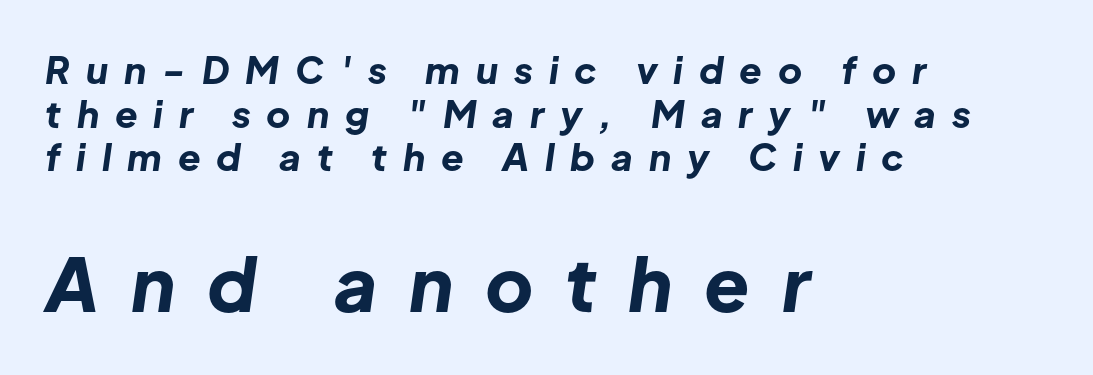
The image shows 74 px bold type, italic (leaning right); set left-aligned, line spacing 1.18x, unusually wide letter spacing (+0.43 em), not underlined; the second (bottom) block is 2.0x larger; low stroke contrast and a medium x-height.
